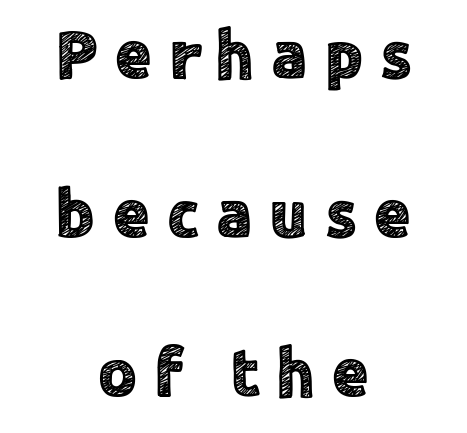
{"serif": "no", "italic": "no", "width": "normal", "x_height": "medium", "monospaced": "no", "underline": "no", "align": "center", "line_spacing": "loose", "line_spacing_ratio": 2.34, "letter_spacing": "wide", "letter_spacing_em": 0.24, "glyph_px": 68}
